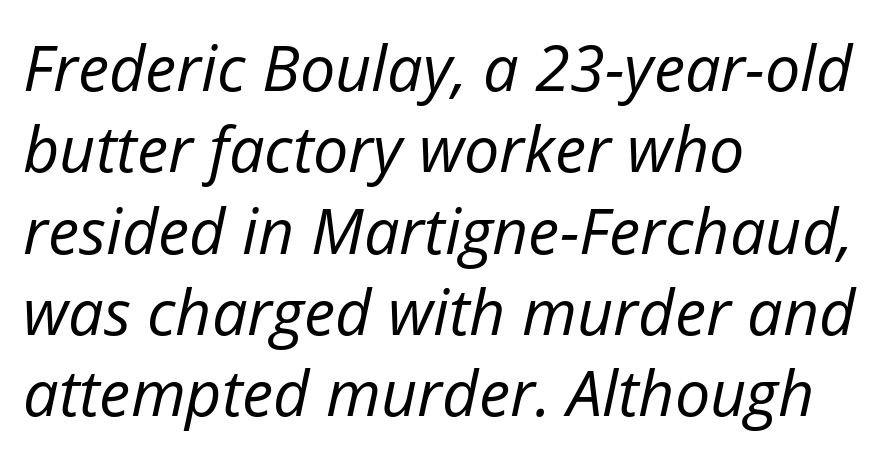
The image shows 63 px regular-weight type, italic (leaning right); set left-aligned, normal line spacing (1.29x), normal letter spacing, not underlined; low stroke contrast and a medium x-height.
